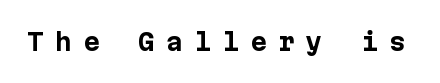
Clear beneath every line of the passage. The letters are spread apart with noticeably loose tracking. Is there any slant? The stems are plumb. On the weight axis this lands at bold, roughly 700.
